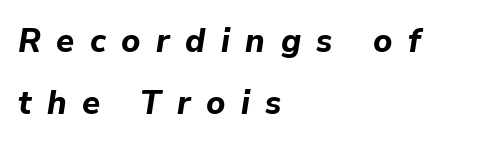
The image shows 33 px bold type, italic (leaning right); set left-aligned, line spacing 1.87x, unusually wide letter spacing (+0.47 em), not underlined; low stroke contrast and a medium x-height.
